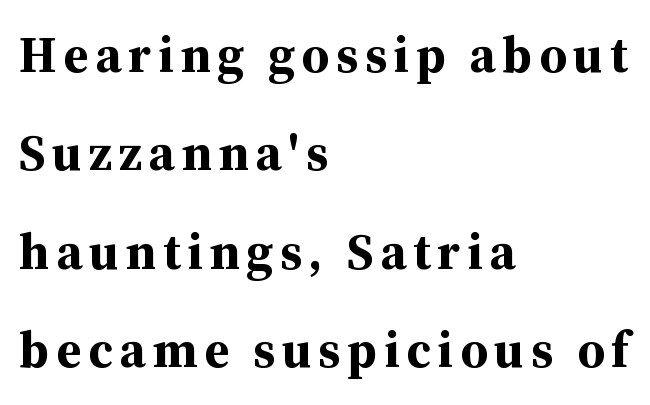
The image shows 51 px bold serif type, upright; set left-aligned, loose line spacing (1.93x), not underlined; medium stroke contrast and a medium x-height.
